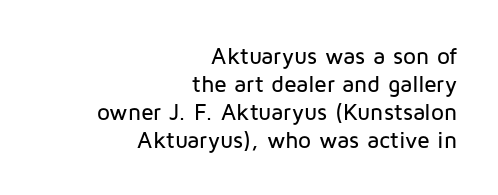
{"italic": "no", "underline": "no", "align": "right", "line_spacing_ratio": 1.22, "letter_spacing": "normal", "letter_spacing_em": 0.0, "glyph_px": 23}
